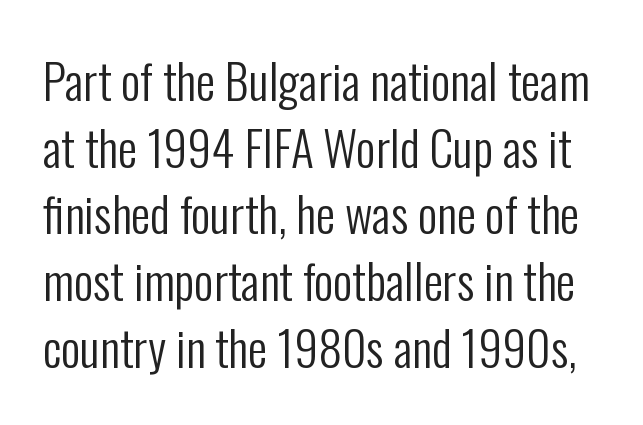
The typography opts for an upright posture over an oblique one. Looks like regular typesetting: each glyph gets only the width it needs. Just letters on the line, the space beneath them empty. Font category for this specimen: sans-serif.
